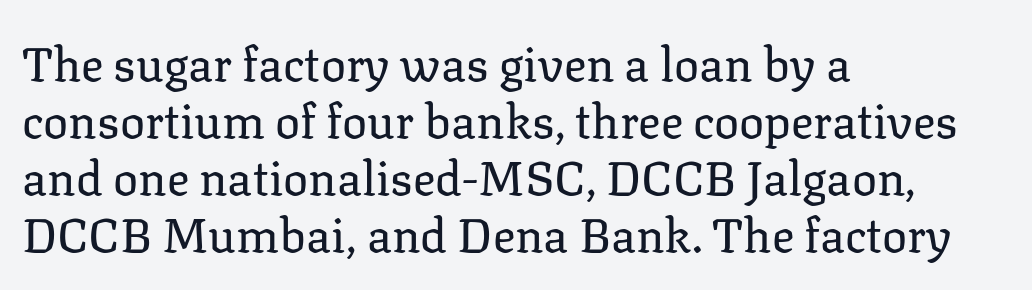
{"serif": "yes", "italic": "no", "bold": "no", "weight": "regular", "width": "normal", "stroke_contrast": "low", "x_height": "medium", "monospaced": "no", "underline": "no", "align": "left", "line_spacing_ratio": 1.21, "letter_spacing": "normal", "letter_spacing_em": 0.0, "glyph_px": 47}
